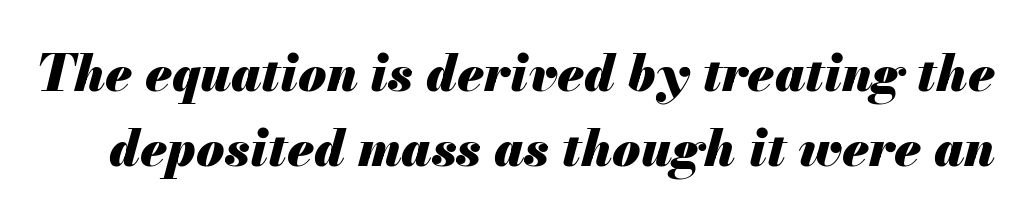
The image shows 51 px heavy type, italic (leaning right); set normal line spacing (1.47x), normal letter spacing, not underlined; medium stroke contrast and a small x-height.
